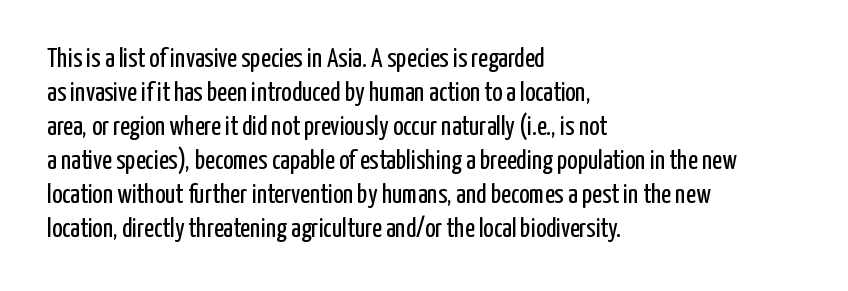
{"italic": "no", "bold": "no", "underline": "no", "align": "left", "line_spacing": "normal", "line_spacing_ratio": 1.26, "letter_spacing": "normal", "letter_spacing_em": 0.0, "glyph_px": 27}
